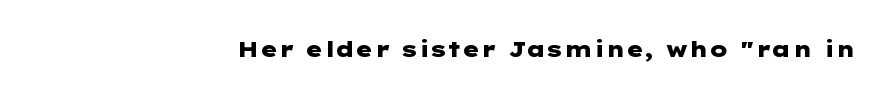
Short note: letters normally spaced. Words float on clear page, feet unadorned. The letters stand upright; this is a roman face. Heavy, bold letterforms.
